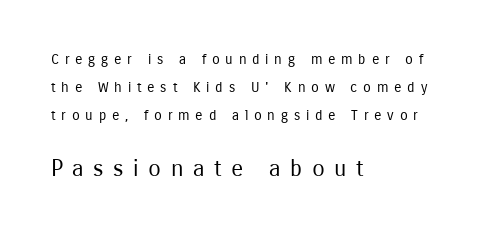
These lines stack with their left ends in a neat column. The passage shown begins with its smaller block and ends with its larger one. If you measured baseline to baseline, you'd find a long distance. Glyph-to-glyph distance is far greater than everyday printed text. The font's upright variant was chosen for this text. The face looks like a standard text weight, possibly lighter.
